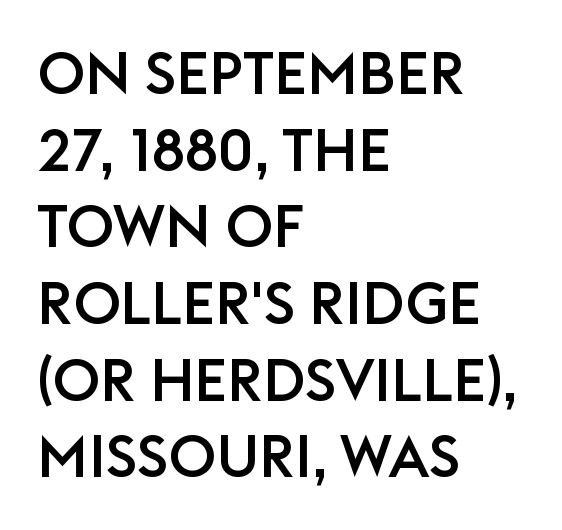
{"serif": "no", "italic": "no", "width": "normal", "stroke_contrast": "low", "x_height": "large", "monospaced": "no", "underline": "no", "align": "left", "line_spacing": "normal", "line_spacing_ratio": 1.3, "letter_spacing": "normal", "letter_spacing_em": 0.0, "glyph_px": 59}
